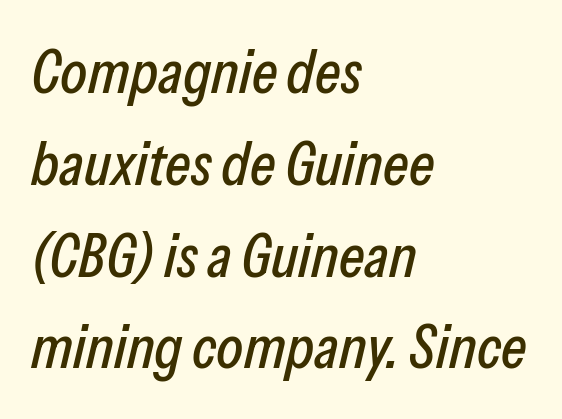
This is oblique type, the kind used for emphasis or titles. Left-aligned paragraph, ragged on the right. Varying glyph widths throughout — classic text-font behaviour. How are the letters spaced? Ordinarily, with no added tracking. This block has exactly the height ordinary leading produces.
